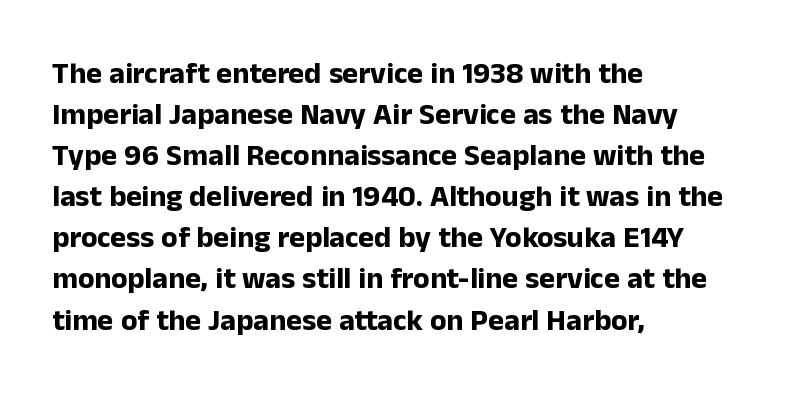
Q: Is the text bold? A: Yes.
Q: Is the text italic (slanted)? A: No, it is upright.
Q: Is the typeface a serif or a sans-serif typeface? A: Sans-serif.
Q: Is the text underlined? A: No.
Q: How is the paragraph aligned? A: Left-aligned.
Q: Is the spacing between letters normal or unusually wide? A: Normal.
Q: Is the spacing between lines tight, normal or loose? A: Normal.
Q: Width (condensed, normal, or wide)? A: Normal.
Q: Stroke contrast? A: Low.
Q: x-height? A: Medium.
Q: Monospaced? A: No.
